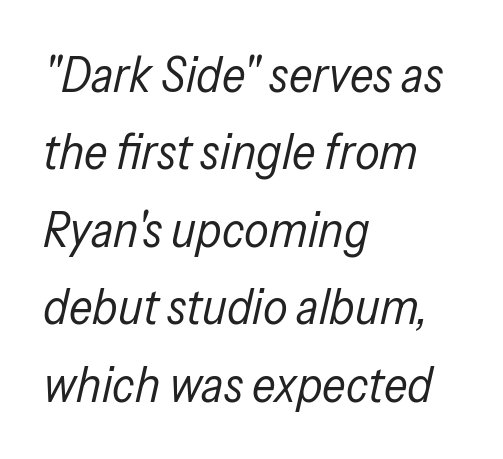
The rendering uses natural spacing where letterforms have individual widths. Each row of text sits above clean, open space. Line starts are locked; line ends wander. Italic? Definitely — the glyphs are oblique. This block has exactly the height ordinary leading produces.
